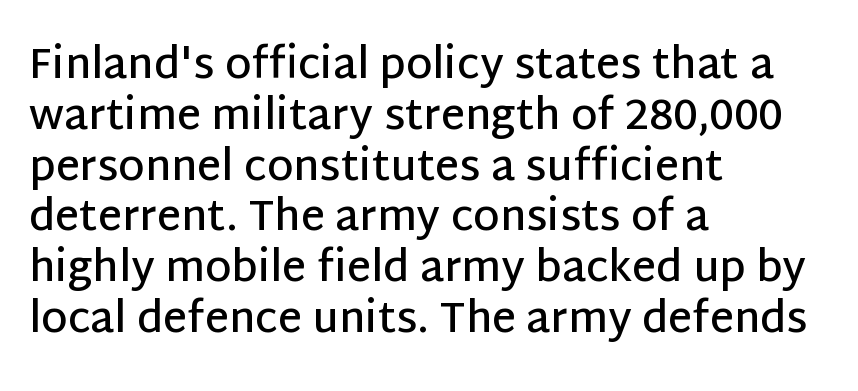
{"serif": "no", "italic": "no", "bold": "semi", "weight": "semibold", "width": "normal", "stroke_contrast": "low", "x_height": "large", "monospaced": "no", "underline": "no", "align": "left", "line_spacing_ratio": 1.21, "letter_spacing": "normal", "letter_spacing_em": 0.0, "glyph_px": 42}
